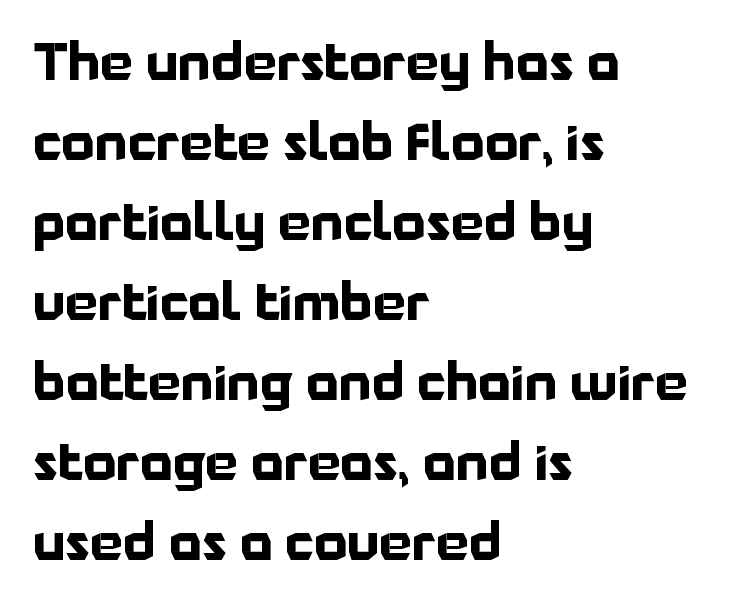
{"serif": "no", "italic": "no", "bold": "yes", "weight": "bold", "width": "normal", "stroke_contrast": "low", "x_height": "medium", "monospaced": "no", "underline": "no", "align": "left", "line_spacing": "normal", "line_spacing_ratio": 1.54, "letter_spacing": "normal", "letter_spacing_em": 0.0, "glyph_px": 52}
